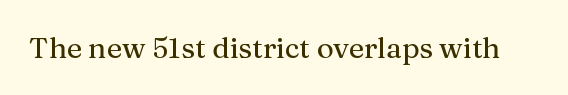
Q: Is the text italic (slanted)? A: No, it is upright.
Q: Is the typeface a serif or a sans-serif typeface? A: Serif.
Q: Is the text underlined? A: No.
Q: Is the spacing between letters normal or unusually wide? A: Normal.
Q: Width (condensed, normal, or wide)? A: Normal.
Q: Stroke contrast? A: Medium.
Q: x-height? A: Medium.
Q: Monospaced? A: No.
